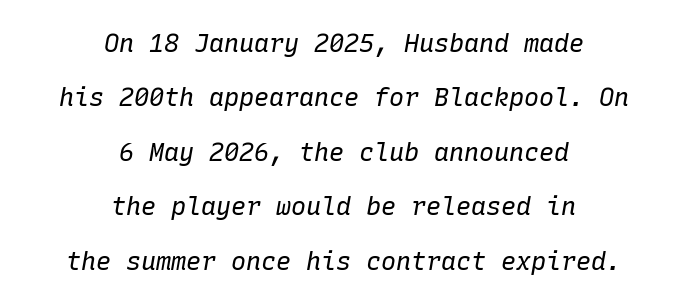
The image shows 25 px text type, italic (leaning right); set centered, loose line spacing (2.18x), normal letter spacing, not underlined.
